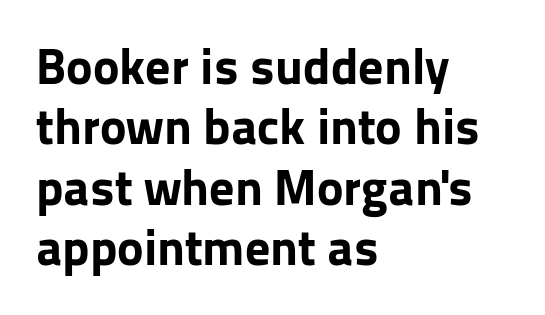
{"serif": "no", "italic": "no", "bold": "yes", "weight": "bold", "width": "normal", "stroke_contrast": "low", "x_height": "medium", "monospaced": "no", "underline": "no", "align": "left", "line_spacing_ratio": 1.21, "letter_spacing": "normal", "letter_spacing_em": 0.0, "glyph_px": 50}
